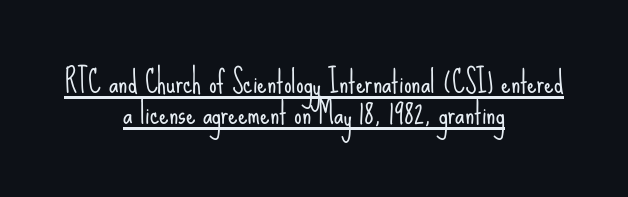
{"serif": "no", "italic": "no", "bold": "no", "weight": "light", "width": "condensed", "stroke_contrast": "low", "x_height": "small", "monospaced": "no", "underline": "yes", "align": "center", "line_spacing": "tight", "line_spacing_ratio": 1.04, "letter_spacing": "normal", "letter_spacing_em": 0.0, "glyph_px": 30}
